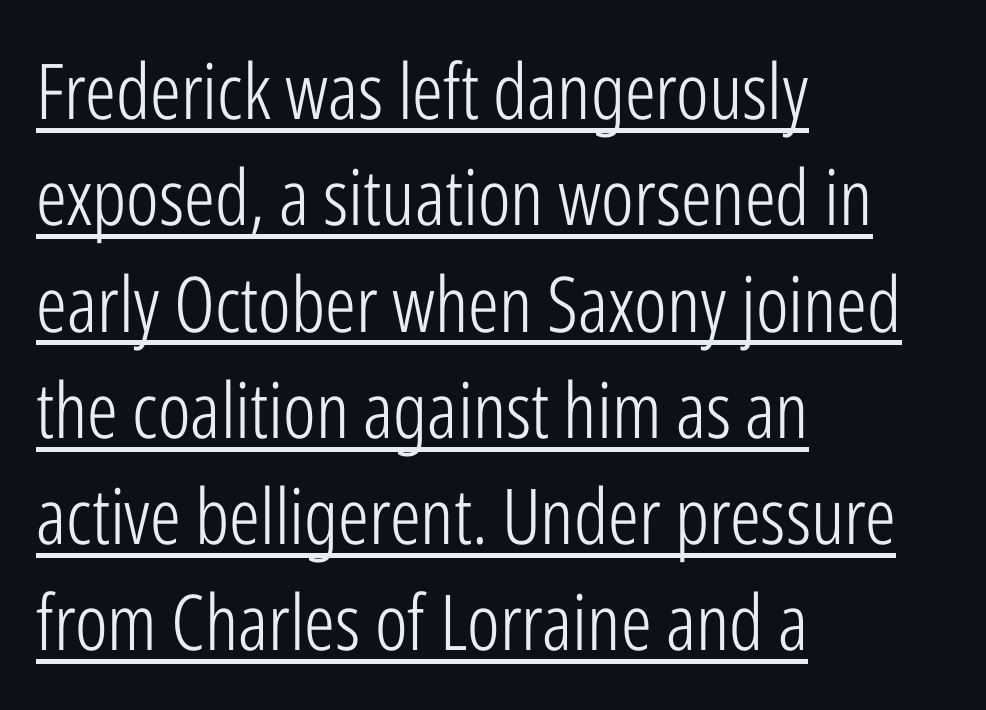
Q: Is the text bold? A: No.
Q: Is the text italic (slanted)? A: No, it is upright.
Q: Is the typeface a serif or a sans-serif typeface? A: Sans-serif.
Q: Is the text underlined? A: Yes.
Q: How is the paragraph aligned? A: Left-aligned.
Q: Is the spacing between letters normal or unusually wide? A: Normal.
Q: Is the spacing between lines tight, normal or loose? A: Normal.
Q: Width (condensed, normal, or wide)? A: Condensed.
Q: Stroke contrast? A: Low.
Q: x-height? A: Medium.
Q: Monospaced? A: No.
